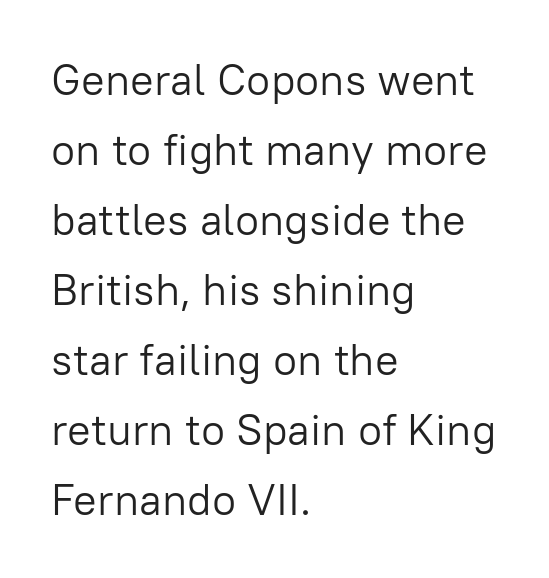
Q: Is the text bold? A: No.
Q: Is the text italic (slanted)? A: No, it is upright.
Q: Is the typeface a serif or a sans-serif typeface? A: Sans-serif.
Q: Is the text underlined? A: No.
Q: How is the paragraph aligned? A: Left-aligned.
Q: Is the spacing between letters normal or unusually wide? A: Normal.
Q: Is the spacing between lines tight, normal or loose? A: Normal.
Q: Width (condensed, normal, or wide)? A: Normal.
Q: Stroke contrast? A: Low.
Q: x-height? A: Medium.
Q: Monospaced? A: No.
